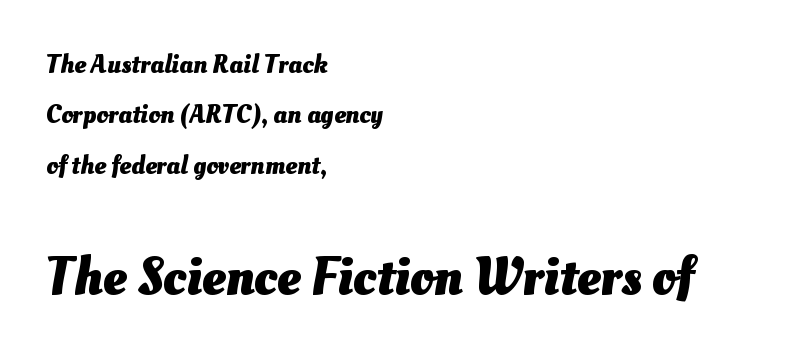
The image shows 53 px heavy type; set left-aligned, loose line spacing (1.94x), normal letter spacing, not underlined; the second (bottom) block is 2.04x larger; medium stroke contrast and a small x-height.
